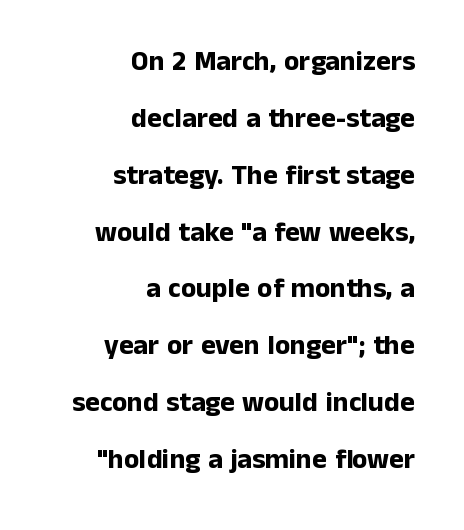
The image shows 28 px bold sans-serif type, upright; set right-aligned, loose line spacing (2.03x), normal letter spacing, not underlined; low stroke contrast and a medium x-height.
